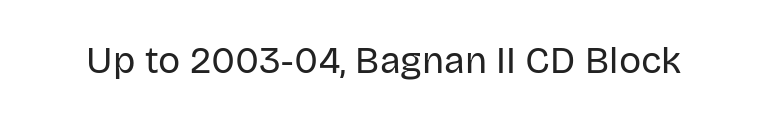
The image shows 37 px regular-weight sans-serif type, upright; set normal letter spacing, not underlined; low stroke contrast and a large x-height.
